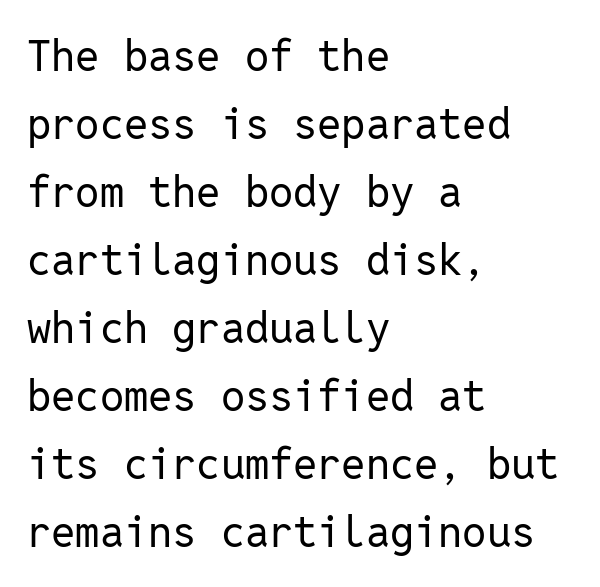
{"serif": "no", "italic": "no", "bold": "no", "weight": "regular", "width": "normal", "stroke_contrast": "low", "x_height": "medium", "monospaced": "yes", "underline": "no", "align": "left", "line_spacing": "normal", "line_spacing_ratio": 1.58, "letter_spacing": "normal", "letter_spacing_em": 0.0, "glyph_px": 43}
